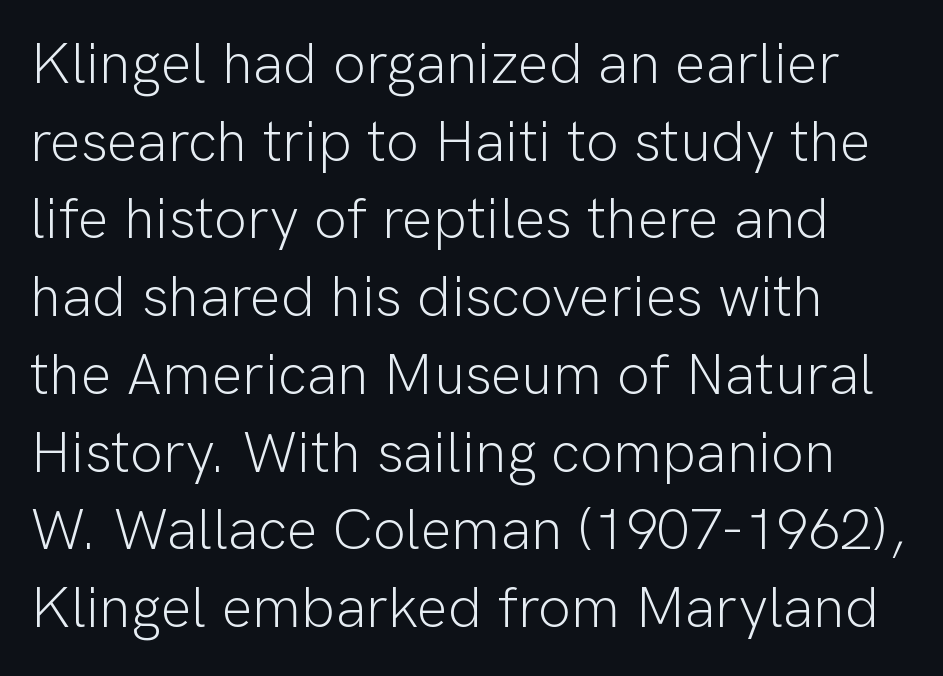
This rendering leaves character spacing at its baseline value. The passage shown stacks its lines at a standard gap. The rendering shows plain stroke endings on the letterforms — a sans-serif design. A student would call this left alignment; a typographer would say flush left, rag right. You could not count columns in this text — the font is proportionally spaced. Tall strokes in this sample are plumb rather than angled.
